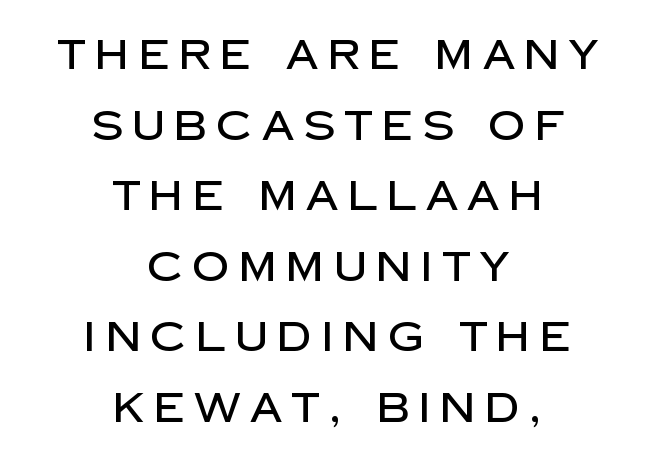
Q: Is the text italic (slanted)? A: No, it is upright.
Q: Is the typeface a serif or a sans-serif typeface? A: Sans-serif.
Q: Is the text underlined? A: No.
Q: How is the paragraph aligned? A: Centered.
Q: Is the spacing between letters normal or unusually wide? A: Unusually wide.
Q: Width (condensed, normal, or wide)? A: Normal.
Q: Stroke contrast? A: Low.
Q: x-height? A: Large.
Q: Monospaced? A: No.
